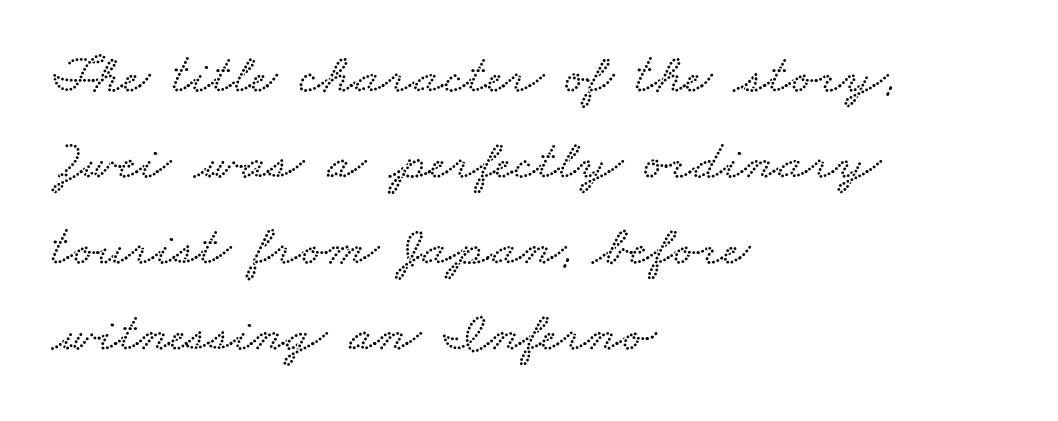
The face used here is rendered with its standard letterfit. A typesetter would call this proportional, since set widths differ per character. How would I describe the line gaps? Plain and ordinary. The specimen omits any rule beneath the text block's lines.
